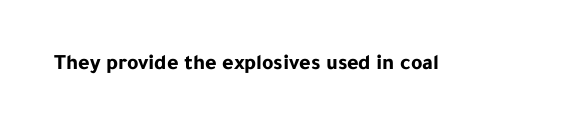
Short note: letters normally spaced. Words float on clear page, feet unadorned. The letters stand upright; this is a roman face. Heavy, bold letterforms.
